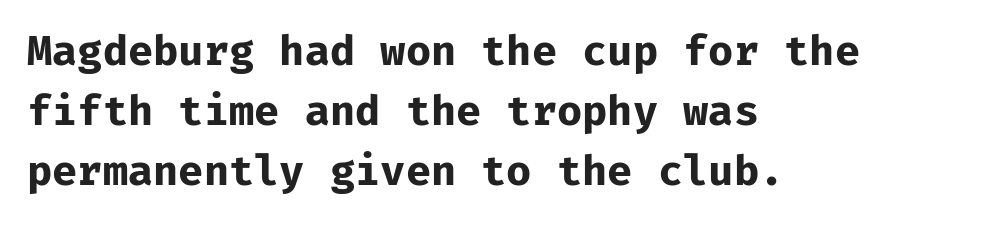
{"serif": "no", "italic": "no", "bold": "yes", "weight": "bold", "width": "normal", "stroke_contrast": "low", "x_height": "medium", "monospaced": "yes", "underline": "no", "align": "left", "line_spacing": "normal", "line_spacing_ratio": 1.46, "letter_spacing": "normal", "letter_spacing_em": 0.0, "glyph_px": 41}
